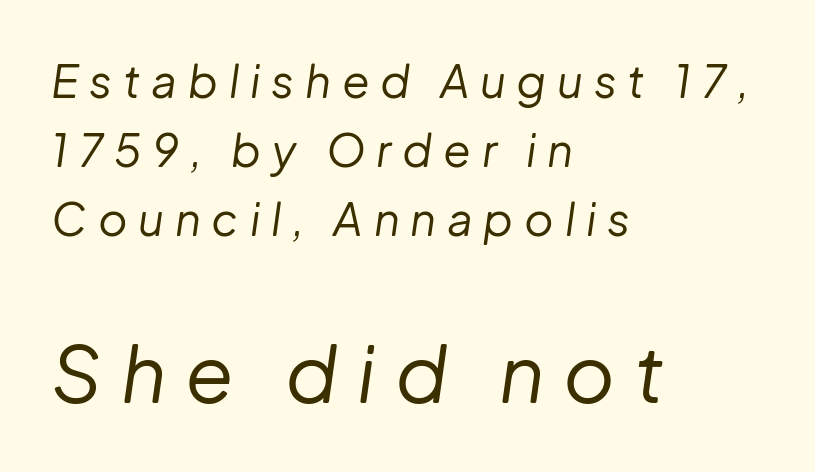
{"italic": "yes", "lean": "right", "slant_degrees": 8, "bold": "no", "weight": "regular", "width": "normal", "stroke_contrast": "low", "x_height": "medium", "monospaced": "no", "underline": "no", "align": "left", "line_spacing": "normal", "line_spacing_ratio": 1.53, "letter_spacing": "wide", "letter_spacing_em": 0.24, "larger_block": "second", "size_ratio": 1.76, "glyph_px": 79}
